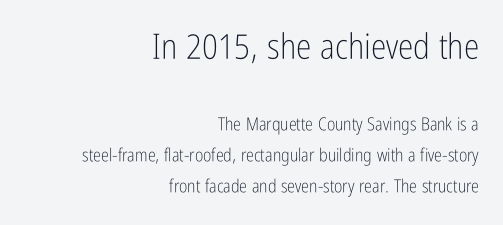
{"serif": "no", "italic": "no", "bold": "no", "weight": "light", "width": "condensed", "stroke_contrast": "low", "x_height": "medium", "monospaced": "no", "underline": "no", "align": "right", "line_spacing_ratio": 1.72, "letter_spacing": "normal", "letter_spacing_em": 0.0, "larger_block": "first", "size_ratio": 1.94, "glyph_px": 35}
